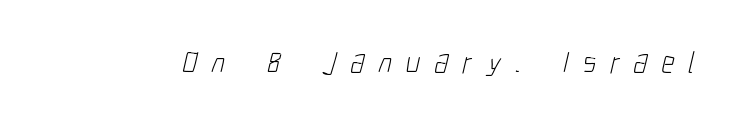
The image shows 31 px light, condensed sans-serif type; set unusually wide letter spacing (+0.46 em), not underlined; low stroke contrast and a medium x-height.
